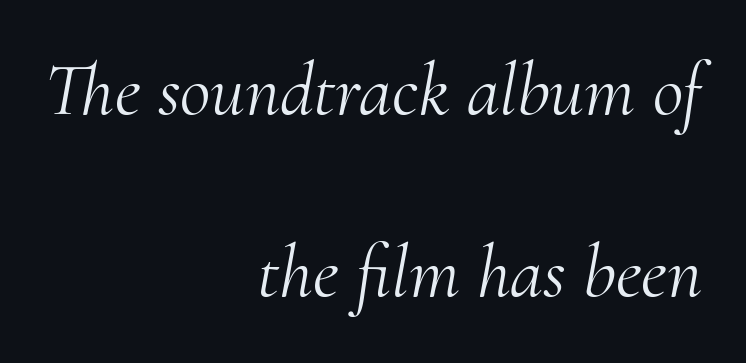
The image shows 75 px light serif type, italic (leaning right); set right-aligned, loose line spacing (2.43x), normal letter spacing, not underlined; medium stroke contrast and a small x-height.
